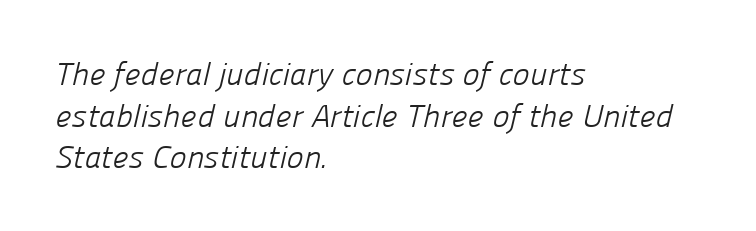
The horizontal fit of the characters is conventional and even. A typesetter would call this leading conventional body-copy spacing. Just letters on the line, the space beneath them empty. Grotesque or geometric, the face here clearly has no serifs. Horizontal alignment here is leftward, the default for most running prose.
